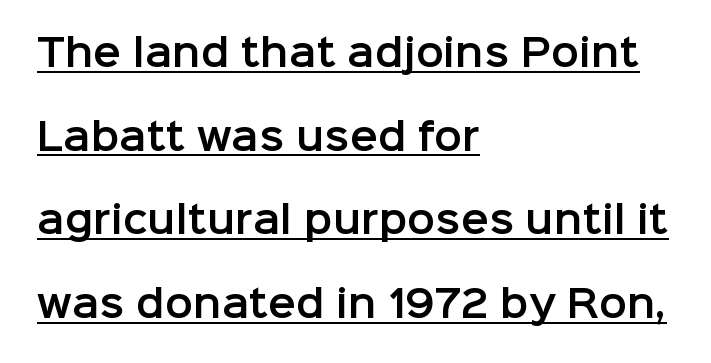
Look at the tracking — it's just the regular setting, nothing added. A typesetter would call this proportional, since set widths differ per character. Underlining? Definitely there. Characters remain perfectly vertical along every line. Examine the stroke ends and you'll find no serifs. Vertically, the passage feels expansive, rows floating well apart.
